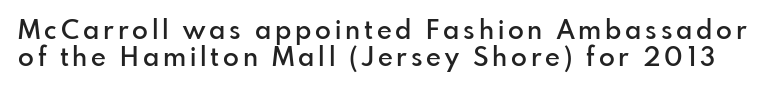
{"italic": "no", "bold": "semi", "underline": "no", "line_spacing": "tight", "line_spacing_ratio": 1.02, "glyph_px": 26}
